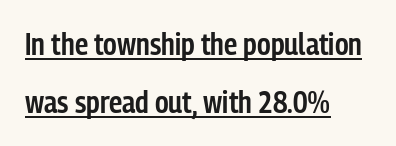
In terms of posture, this sample is upright. A rule runs beneath these lines of type. The passage shown has conventional tracking throughout. One-word summary of the alignment: left.
